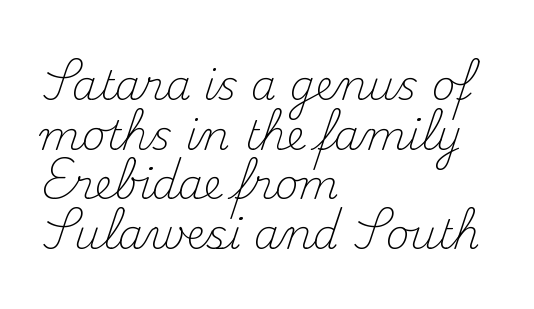
Descender tails drop into unmarked territory. The line texture is even and compact thanks to regular tracking. Letterform terminals end in serifs throughout the passage.
